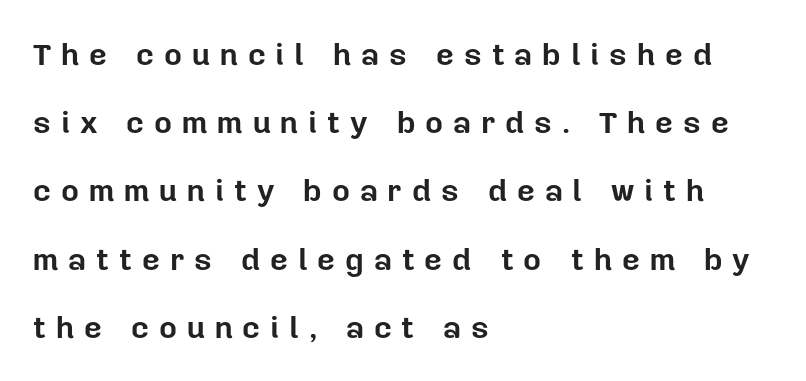
The strip under each line holds only bare page. A typesetter would call this proportional, since set widths differ per character. The letterforms stand isolated, each surrounded by extra space. As a designer I'd log this as weight 700, bold.
